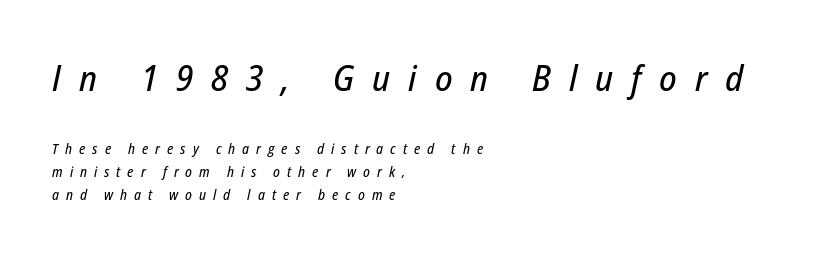
Q: Is the text italic (slanted)? A: Yes, it leans right by about 12 degrees.
Q: Is the text underlined? A: No.
Q: How is the paragraph aligned? A: Left-aligned.
Q: Is the spacing between letters normal or unusually wide? A: Unusually wide.
Q: Is the spacing between lines tight, normal or loose? A: Normal.
Q: Which block of text is set in a larger size, the first (top) or the second (bottom)? A: The first (top) one.
Q: Width (condensed, normal, or wide)? A: Condensed.
Q: Stroke contrast? A: Low.
Q: x-height? A: Medium.
Q: Monospaced? A: No.
